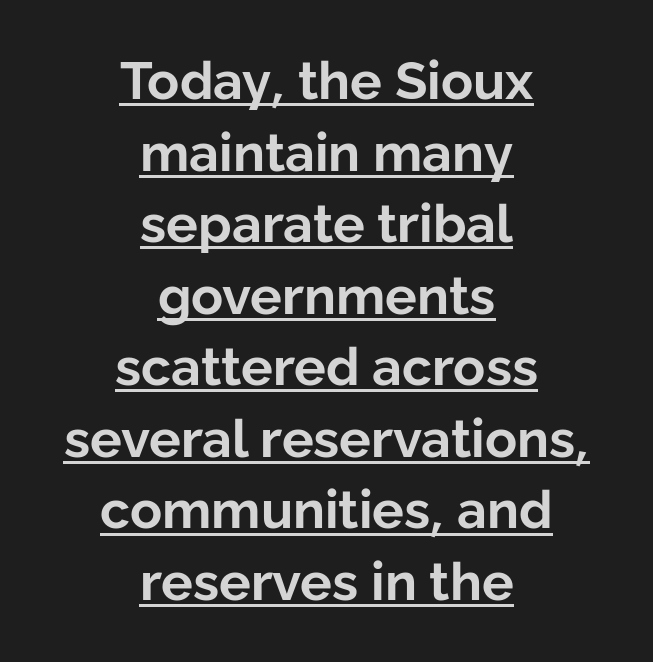
Honestly, the row spacing looks completely unremarkable. Heavy-handed strokes throughout: this text is bold. Stroke terminals: plain, sans-serif. Character widths vary here, with narrow letters taking less room than wide ones. In terms of posture, this sample is upright. Students, note that the glyphs here touch the page at normal intervals.
